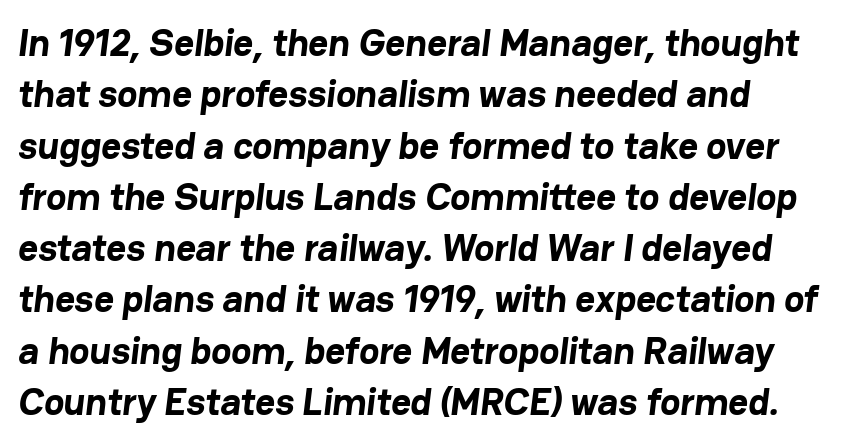
The image shows 38 px bold sans-serif type; set left-aligned, normal line spacing (1.35x), normal letter spacing, not underlined; low stroke contrast and a medium x-height.
